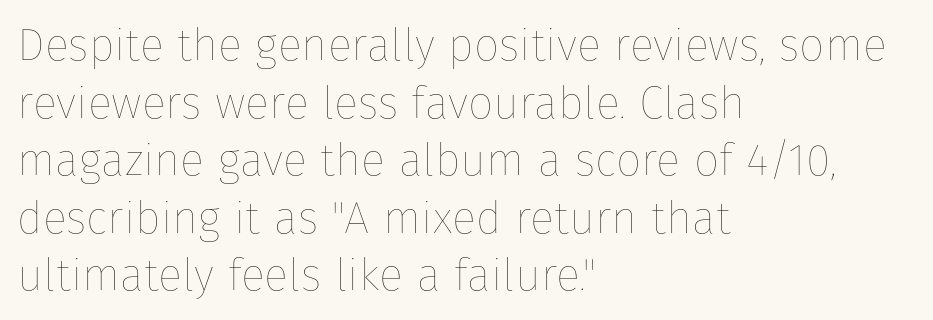
This is not heavy type; no bold has been used. Every stem runs plumb, perpendicular to the baseline. You could not count columns in this text — the font is proportionally spaced. A student would call this left alignment; a typographer would say flush left, rag right. The tracking reads as untouched default to a designer's eye.
